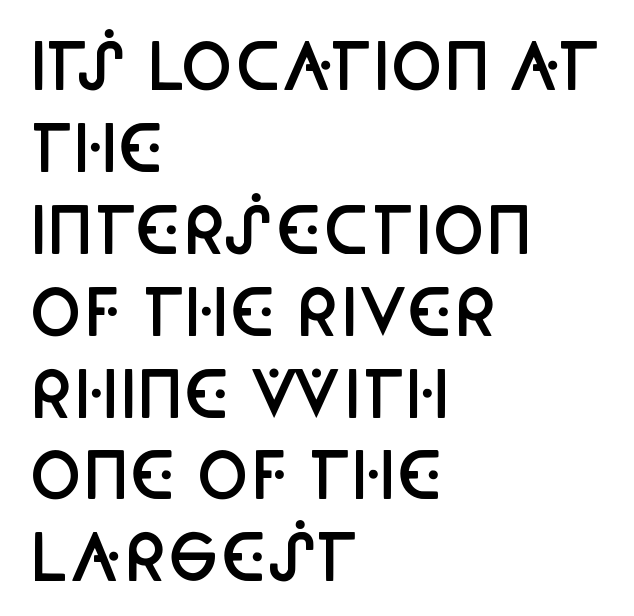
Q: Is the text bold? A: Semi-bold.
Q: Is the text italic (slanted)? A: No, it is upright.
Q: Is the typeface a serif or a sans-serif typeface? A: Sans-serif.
Q: Is the text underlined? A: No.
Q: How is the paragraph aligned? A: Left-aligned.
Q: Is the spacing between letters normal or unusually wide? A: Normal.
Q: Is the spacing between lines tight, normal or loose? A: Normal.
Q: Width (condensed, normal, or wide)? A: Condensed.
Q: Stroke contrast? A: Low.
Q: x-height? A: Large.
Q: Monospaced? A: No.
